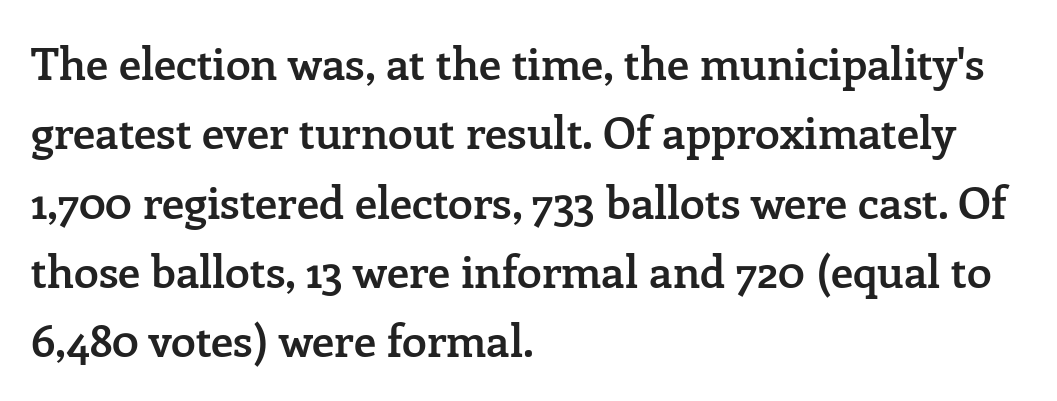
Q: Is the text bold? A: Semi-bold.
Q: Is the text italic (slanted)? A: No, it is upright.
Q: Is the typeface a serif or a sans-serif typeface? A: Serif.
Q: Is the text underlined? A: No.
Q: How is the paragraph aligned? A: Left-aligned.
Q: Is the spacing between letters normal or unusually wide? A: Normal.
Q: Is the spacing between lines tight, normal or loose? A: Normal.
Q: Width (condensed, normal, or wide)? A: Normal.
Q: Stroke contrast? A: Low.
Q: x-height? A: Medium.
Q: Monospaced? A: No.
